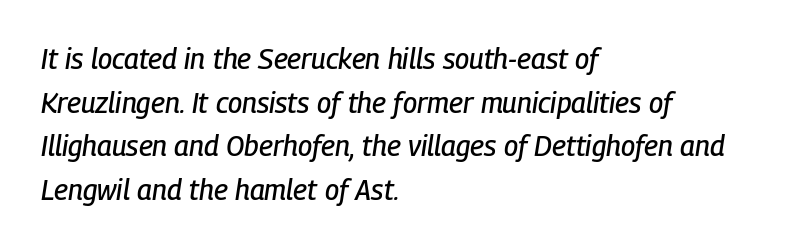
Has an underline been added? It has not. The face used here is proportionally spaced, like ordinary book or web type. The font's italic variant was chosen for this text. The passage shown stacks its lines at a standard gap. One-word summary of the alignment: left.
